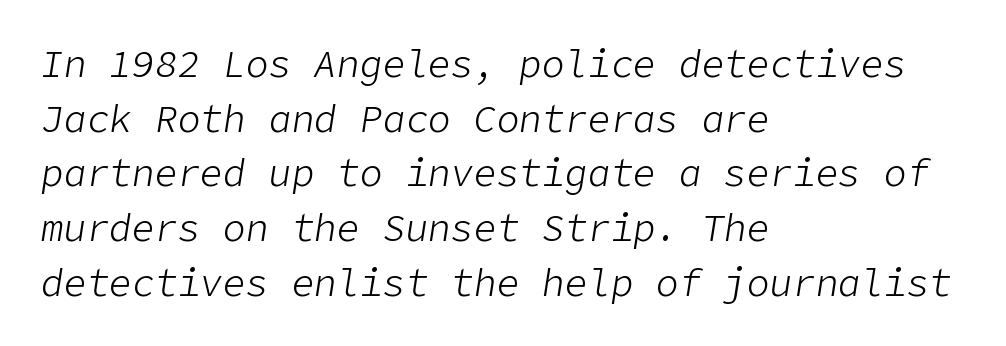
Q: Is the text bold? A: No.
Q: Is the text italic (slanted)? A: Yes, it leans right by about 9 degrees.
Q: Is the text underlined? A: No.
Q: How is the paragraph aligned? A: Left-aligned.
Q: Is the spacing between letters normal or unusually wide? A: Normal.
Q: Is the spacing between lines tight, normal or loose? A: Normal.
Q: Width (condensed, normal, or wide)? A: Normal.
Q: Stroke contrast? A: Low.
Q: x-height? A: Medium.
